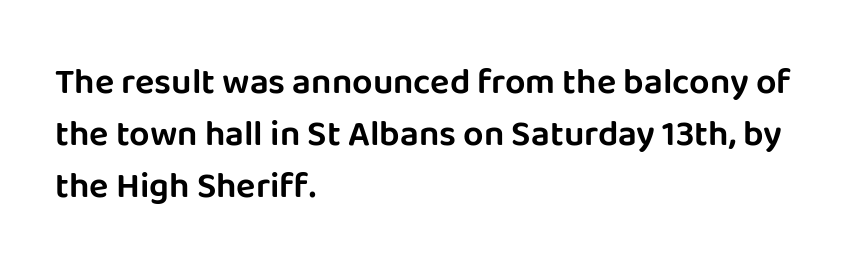
The image shows 36 px sans-serif type, upright; set left-aligned, normal line spacing (1.45x), normal letter spacing, not underlined; low stroke contrast and a large x-height.
